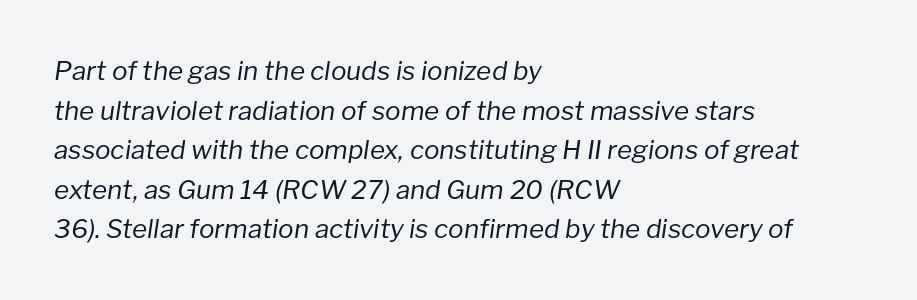
The paragraph shown leans on its left margin. Does the leading feel generous? No, just average. Descenders are the only things crossing below the line. These lines keep a tight, regular rhythm from letter to letter. The typography opts for an oblique posture over an upright one. Caption: face not bold, strokes unweighted.
